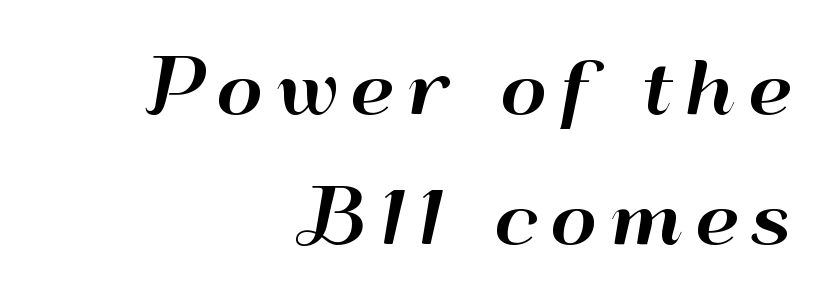
The image shows 72 px wide sans-serif type; set right-aligned, line spacing 1.81x, not underlined; high stroke contrast and a small x-height.
